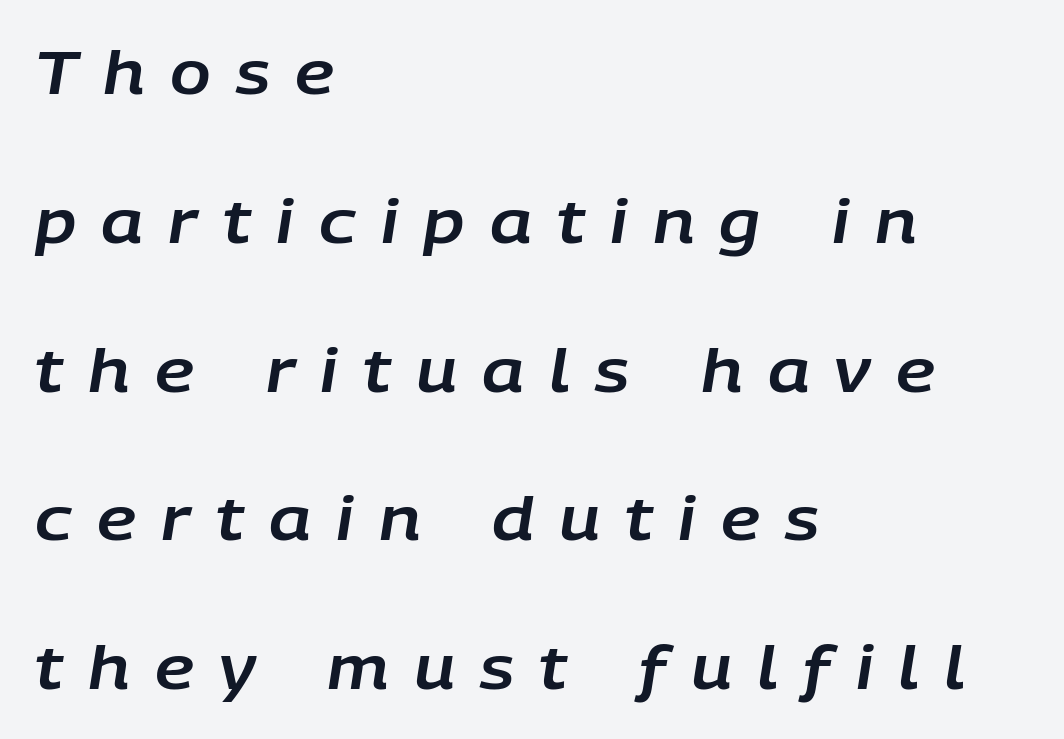
The image shows 60 px text type, italic (leaning right); set left-aligned, loose line spacing (2.48x), unusually wide letter spacing (+0.42 em), not underlined; low stroke contrast and a large x-height.
